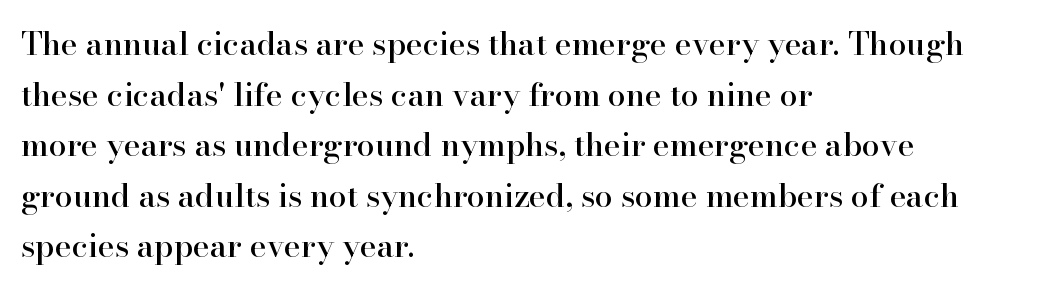
{"serif": "yes", "italic": "no", "width": "normal", "stroke_contrast": "high", "x_height": "small", "monospaced": "no", "underline": "no", "align": "left", "line_spacing": "normal", "line_spacing_ratio": 1.58, "letter_spacing": "normal", "letter_spacing_em": 0.0, "glyph_px": 32}
